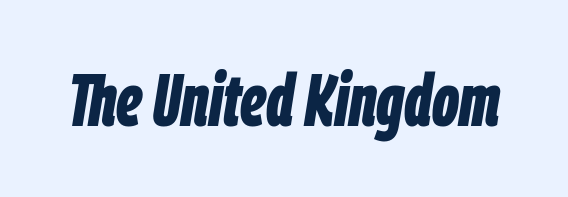
Q: Is the text bold? A: Yes.
Q: Is the text italic (slanted)? A: Yes, it leans right by about 9 degrees.
Q: Is the text underlined? A: No.
Q: Is the spacing between letters normal or unusually wide? A: Normal.
Q: Width (condensed, normal, or wide)? A: Condensed.
Q: Stroke contrast? A: Low.
Q: x-height? A: Large.
Q: Monospaced? A: No.
